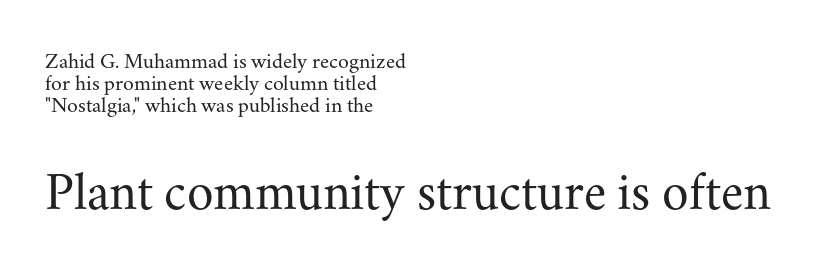
The image shows 54 px regular-weight serif type, upright; set left-aligned, tight line spacing (1.0x), normal letter spacing, not underlined; the second (bottom) block is 2.45x larger; medium stroke contrast and a small x-height.
